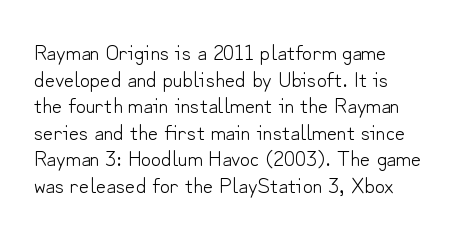
{"italic": "no", "bold": "no", "underline": "no", "line_spacing_ratio": 1.21, "letter_spacing": "normal", "letter_spacing_em": 0.0, "glyph_px": 22}
